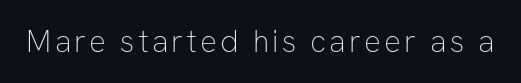
Q: Is the text bold? A: No.
Q: Is the text italic (slanted)? A: No, it is upright.
Q: Is the typeface a serif or a sans-serif typeface? A: Sans-serif.
Q: Is the text underlined? A: No.
Q: Width (condensed, normal, or wide)? A: Normal.
Q: Stroke contrast? A: Low.
Q: x-height? A: Medium.
Q: Monospaced? A: No.
